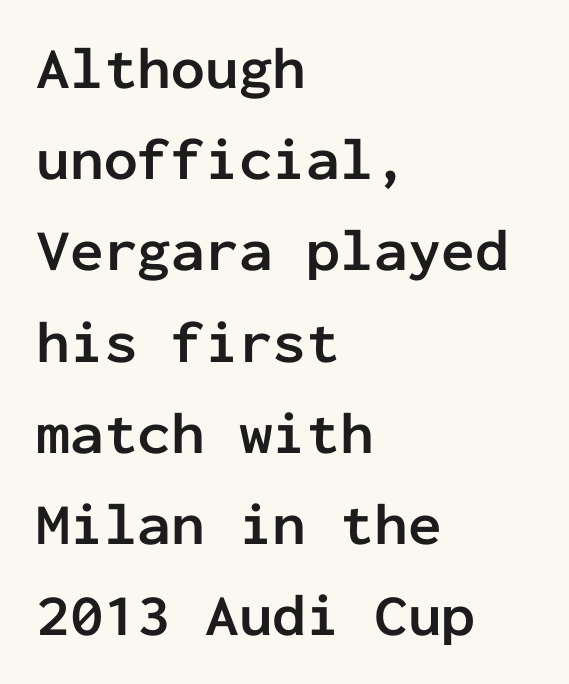
The image shows 60 px semibold sans-serif type, upright, monospaced; set left-aligned, normal line spacing (1.52x), normal letter spacing, not underlined; low stroke contrast and a medium x-height.
